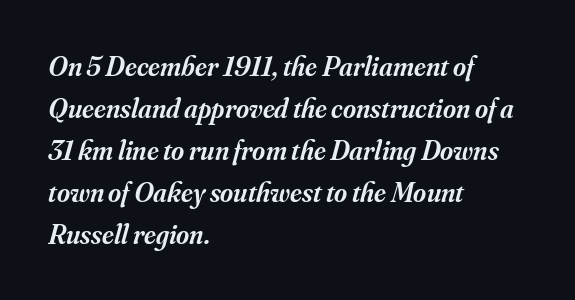
The letters are slanted; this is an italic face. Anything drawn beneath the words? Only blank space. Unlike a clean sans, this face finishes its strokes with serifs. Horizontal bands of white between lines are of average thickness. The horizontal fit of the characters is conventional and even. The sample has been set in demibold, a notch under bold.
